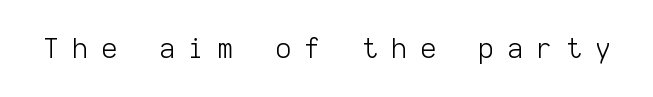
{"italic": "no", "bold": "no", "underline": "no", "letter_spacing": "wide", "letter_spacing_em": 0.5, "glyph_px": 27}
